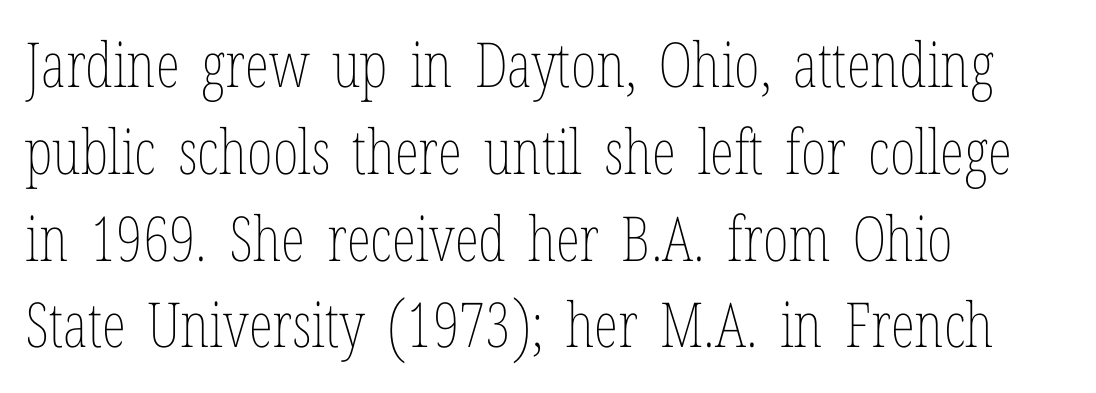
One glance says typical: line gaps are just what's usual. The letters stand straight up with perfectly vertical stems. Typeset ragged right — the left edge is the straight one. Note the varied advance widths — an 'i' is clearly narrower than an 'm'. The strip under each line holds only bare page. This is not heavy type; no bold has been used.
